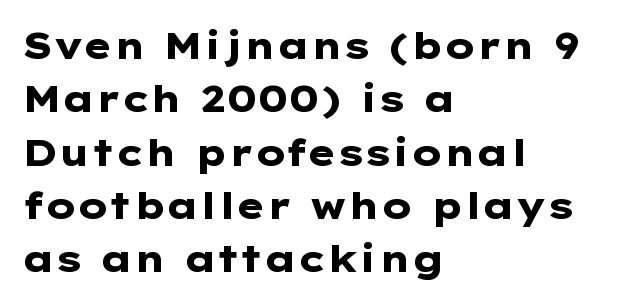
No italicization has been applied; the sample stays upright. Compared with a centered layout, this one pins lines to the left instead. You could not count columns in this text — the font is proportionally spaced. The designer left line spacing at the default. This is sans-serif lettering, the kind often seen on screens and signage.
